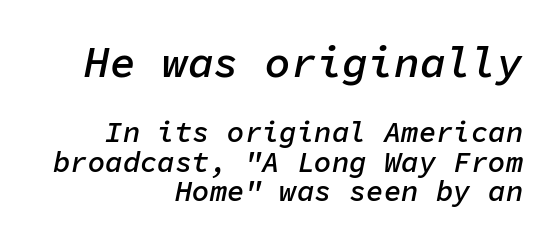
Q: Is the text bold? A: Semi-bold.
Q: Is the text italic (slanted)? A: Yes, it leans right by about 11 degrees.
Q: Is the text underlined? A: No.
Q: How is the paragraph aligned? A: Right-aligned.
Q: Is the spacing between letters normal or unusually wide? A: Normal.
Q: Is the spacing between lines tight, normal or loose? A: Tight.
Q: Which block of text is set in a larger size, the first (top) or the second (bottom)? A: The first (top) one.
Q: Width (condensed, normal, or wide)? A: Normal.
Q: Stroke contrast? A: Low.
Q: x-height? A: Medium.
Q: Monospaced? A: Yes.
